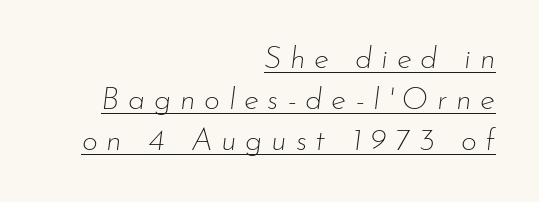
Q: Is the text bold? A: No.
Q: Is the text italic (slanted)? A: Yes, it leans right by about 7 degrees.
Q: Is the text underlined? A: Yes.
Q: How is the paragraph aligned? A: Right-aligned.
Q: Is the spacing between letters normal or unusually wide? A: Unusually wide.
Q: Is the spacing between lines tight, normal or loose? A: Normal.
Q: Width (condensed, normal, or wide)? A: Normal.
Q: Stroke contrast? A: Low.
Q: x-height? A: Small.
Q: Monospaced? A: No.
